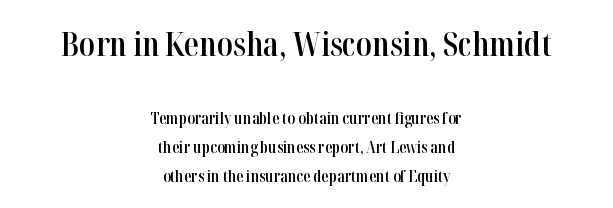
{"serif": "yes", "italic": "no", "bold": "semi", "weight": "semibold", "width": "condensed", "stroke_contrast": "high", "x_height": "medium", "monospaced": "no", "underline": "no", "align": "center", "line_spacing_ratio": 1.81, "letter_spacing": "normal", "letter_spacing_em": 0.0, "larger_block": "first", "size_ratio": 2.06, "glyph_px": 33}
